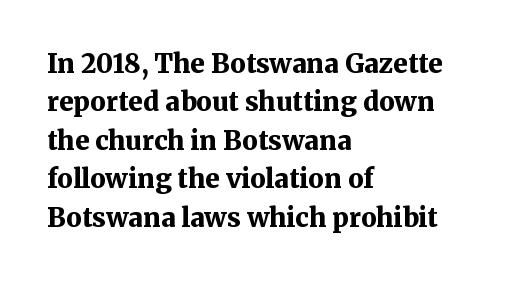
A typesetter would mark this as roman, not italic. Rule under the text: the space is simply empty. Layout note: lines flush left. The designer left line spacing at the default. What weight is shown? A full bold with thick strokes. This sample uses plain, unmodified letter spacing.
